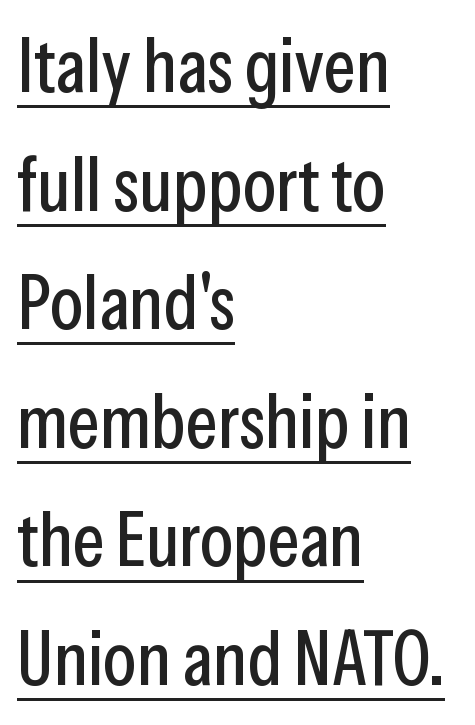
The image shows 76 px condensed sans-serif type, upright; set left-aligned, normal line spacing (1.56x), normal letter spacing, underlined; low stroke contrast and a medium x-height.
